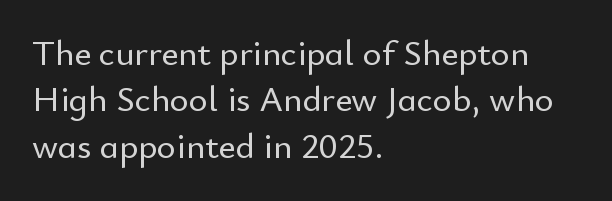
The rag falls on the right side of this text block. Check where the strokes stop: nothing finishes them off — pure sans. Every stem runs plumb, perpendicular to the baseline. One glance says typical: line gaps are just what's usual. Is this a fixed-width face? No — the glyphs have proportional, varying widths. This rendering leaves character spacing at its baseline value.
